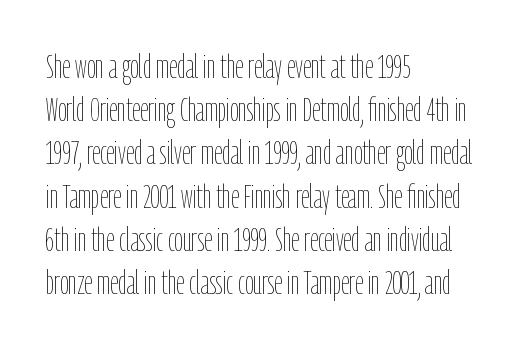
{"italic": "no", "bold": "no", "weight": "thin", "width": "condensed", "stroke_contrast": "low", "x_height": "medium", "monospaced": "no", "underline": "no", "align": "left", "line_spacing": "normal", "line_spacing_ratio": 1.31, "letter_spacing": "normal", "letter_spacing_em": 0.0, "glyph_px": 33}
